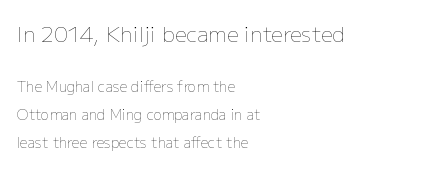
Q: Is the text bold? A: No.
Q: Is the text italic (slanted)? A: No, it is upright.
Q: Is the text underlined? A: No.
Q: How is the paragraph aligned? A: Left-aligned.
Q: Is the spacing between letters normal or unusually wide? A: Normal.
Q: Is the spacing between lines tight, normal or loose? A: Loose.
Q: Which block of text is set in a larger size, the first (top) or the second (bottom)? A: The first (top) one.
